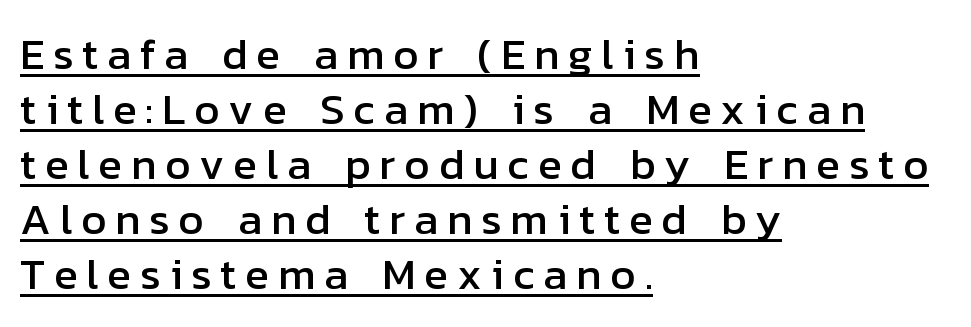
This sample uses expanded letter spacing, leaving extra air between glyphs. Underline: present. The typography opts for an upright posture over an oblique one. Each letter keeps its own natural width here, so spacing adapts to shape. I'd call this a sans setting — the letters go barefoot. These lines are set flush left with a ragged right edge.
